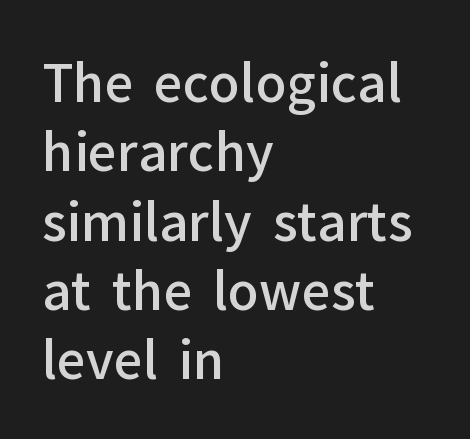
Q: Is the text bold? A: Semi-bold.
Q: Is the text italic (slanted)? A: No, it is upright.
Q: Is the typeface a serif or a sans-serif typeface? A: Sans-serif.
Q: Is the text underlined? A: No.
Q: How is the paragraph aligned? A: Left-aligned.
Q: Is the spacing between letters normal or unusually wide? A: Normal.
Q: Is the spacing between lines tight, normal or loose? A: Normal.
Q: Width (condensed, normal, or wide)? A: Normal.
Q: Stroke contrast? A: Low.
Q: x-height? A: Medium.
Q: Monospaced? A: No.
